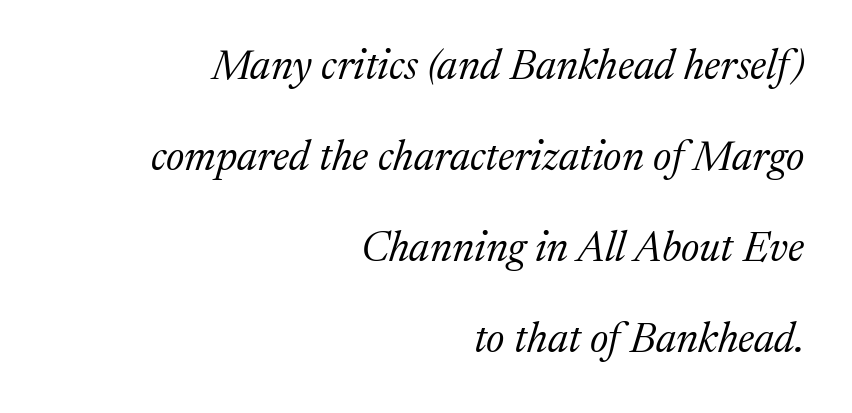
The image shows 42 px regular-weight serif type, italic (leaning right); set right-aligned, loose line spacing (2.17x), normal letter spacing, not underlined; medium stroke contrast and a medium x-height.
